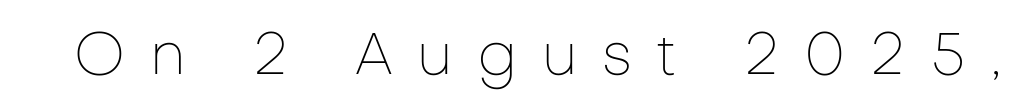
Q: Is the text bold? A: No.
Q: Is the text italic (slanted)? A: No, it is upright.
Q: Is the typeface a serif or a sans-serif typeface? A: Sans-serif.
Q: Is the text underlined? A: No.
Q: Is the spacing between letters normal or unusually wide? A: Unusually wide.
Q: Width (condensed, normal, or wide)? A: Normal.
Q: Stroke contrast? A: Low.
Q: x-height? A: Medium.
Q: Monospaced? A: No.
